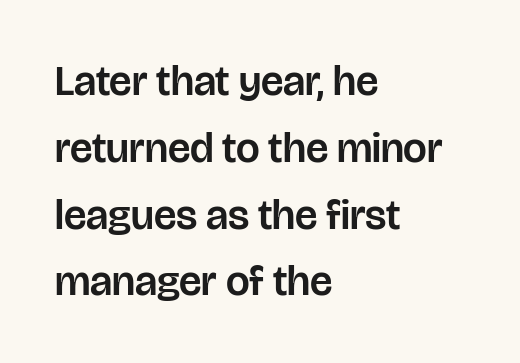
{"serif": "no", "italic": "no", "width": "normal", "stroke_contrast": "low", "x_height": "large", "monospaced": "no", "underline": "no", "align": "left", "line_spacing": "normal", "line_spacing_ratio": 1.59, "letter_spacing": "normal", "letter_spacing_em": 0.0, "glyph_px": 42}
